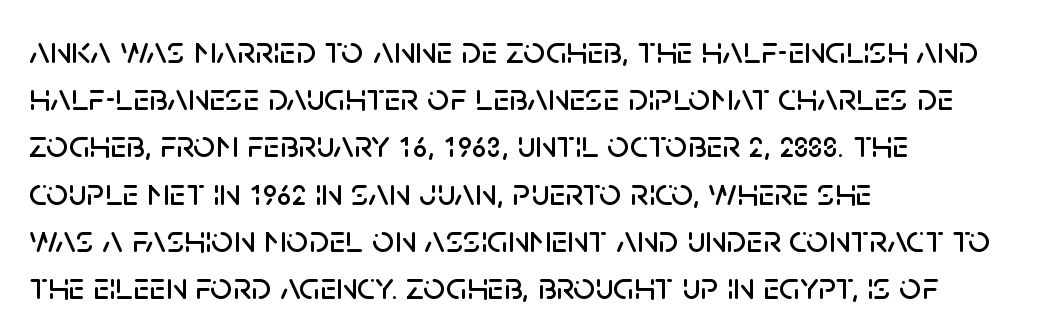
{"serif": "no", "italic": "no", "width": "normal", "stroke_contrast": "low", "x_height": "large", "monospaced": "no", "underline": "no", "align": "left", "line_spacing_ratio": 1.21, "letter_spacing": "normal", "letter_spacing_em": 0.0, "glyph_px": 39}
